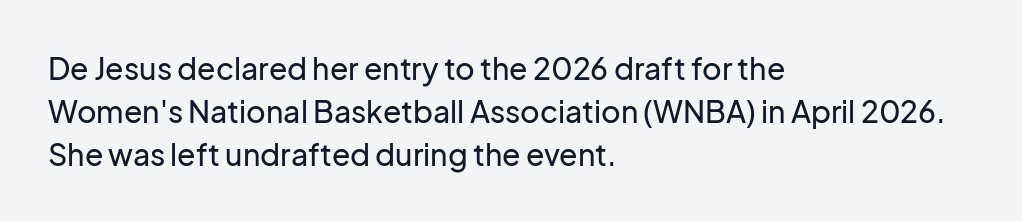
{"serif": "no", "italic": "no", "width": "normal", "stroke_contrast": "low", "x_height": "medium", "monospaced": "no", "underline": "no", "align": "left", "line_spacing": "normal", "line_spacing_ratio": 1.43, "letter_spacing": "normal", "letter_spacing_em": 0.0, "glyph_px": 30}
